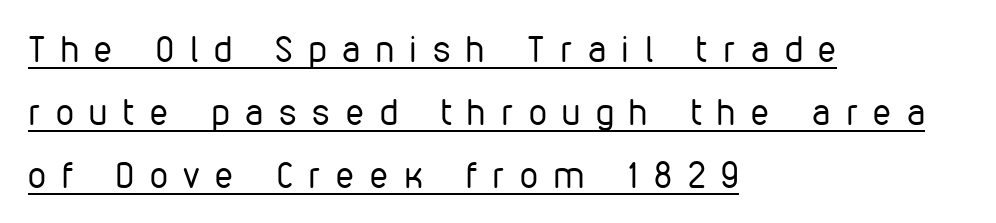
The image shows 36 px regular-weight, condensed sans-serif type, upright; set left-aligned, line spacing 1.75x, unusually wide letter spacing (+0.44 em), underlined; low stroke contrast and a medium x-height.
